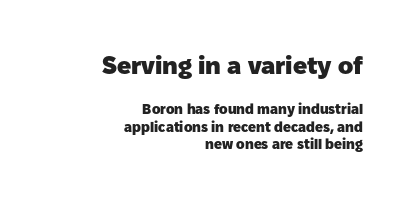
The image shows 25 px bold type, upright; set right-aligned, line spacing 1.22x, normal letter spacing, not underlined; the first (top) block is 1.79x larger.
